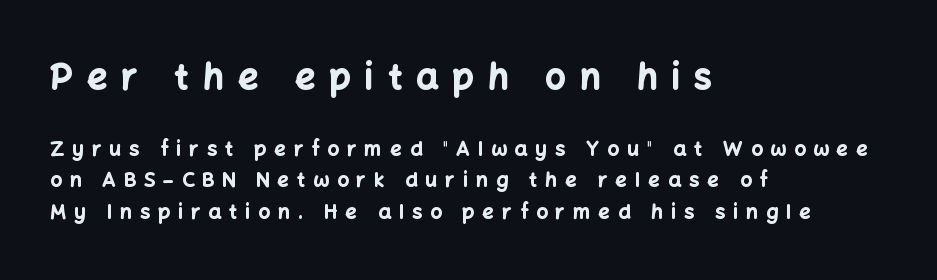
Q: Is the text bold? A: Yes.
Q: Is the text italic (slanted)? A: No, it is upright.
Q: Is the typeface a serif or a sans-serif typeface? A: Sans-serif.
Q: Is the text underlined? A: No.
Q: How is the paragraph aligned? A: Left-aligned.
Q: Is the spacing between letters normal or unusually wide? A: Unusually wide.
Q: Is the spacing between lines tight, normal or loose? A: Normal.
Q: Which block of text is set in a larger size, the first (top) or the second (bottom)? A: The first (top) one.
Q: Width (condensed, normal, or wide)? A: Normal.
Q: Stroke contrast? A: Low.
Q: x-height? A: Medium.
Q: Monospaced? A: No.
